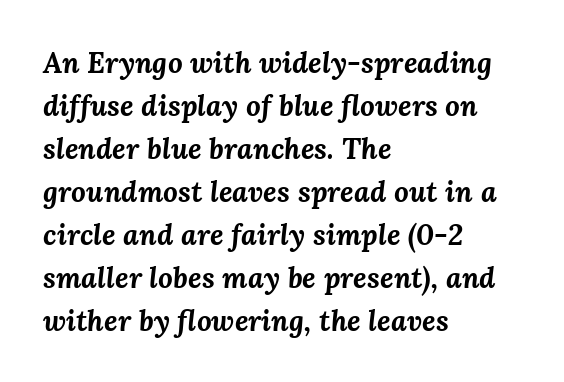
Q: Is the text bold? A: Yes.
Q: Is the text italic (slanted)? A: Yes, it leans right by about 3 degrees.
Q: Is the text underlined? A: No.
Q: How is the paragraph aligned? A: Left-aligned.
Q: Is the spacing between letters normal or unusually wide? A: Normal.
Q: Is the spacing between lines tight, normal or loose? A: Normal.
Q: Width (condensed, normal, or wide)? A: Normal.
Q: Stroke contrast? A: Medium.
Q: x-height? A: Medium.
Q: Monospaced? A: No.
